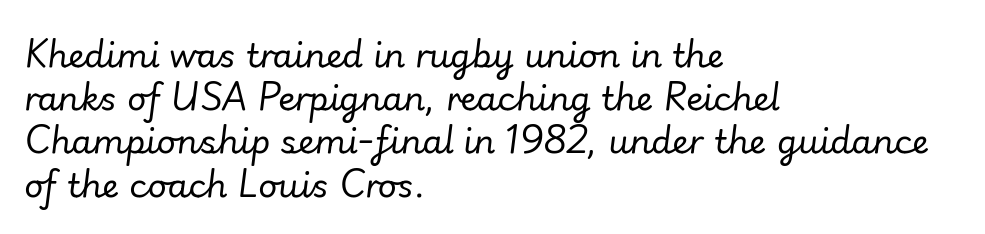
{"italic": "yes", "lean": "right", "slant_degrees": 7, "bold": "no", "weight": "regular", "width": "normal", "stroke_contrast": "low", "x_height": "small", "monospaced": "no", "underline": "no", "align": "left", "line_spacing": "normal", "line_spacing_ratio": 1.31, "letter_spacing": "normal", "letter_spacing_em": 0.0, "glyph_px": 33}
